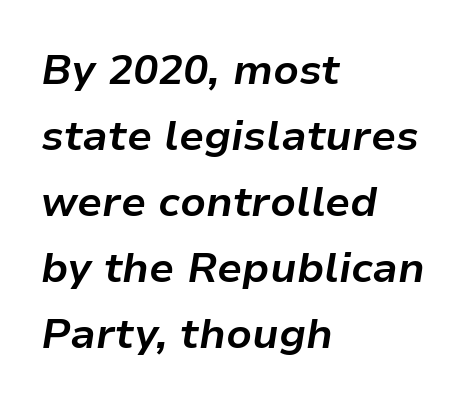
{"italic": "yes", "lean": "right", "slant_degrees": 9, "bold": "yes", "weight": "bold", "width": "normal", "stroke_contrast": "low", "x_height": "medium", "monospaced": "no", "underline": "no", "align": "left", "line_spacing": "normal", "line_spacing_ratio": 1.57, "letter_spacing": "normal", "letter_spacing_em": 0.0, "glyph_px": 42}
